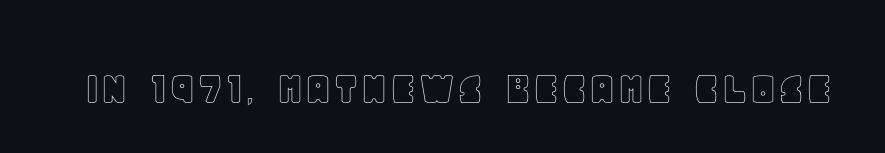
The image shows 49 px text type, upright; set normal letter spacing, not underlined; a large x-height.
